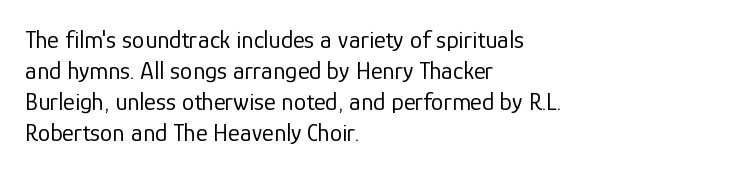
Q: Is the text bold? A: No.
Q: Is the text italic (slanted)? A: No, it is upright.
Q: Is the text underlined? A: No.
Q: How is the paragraph aligned? A: Left-aligned.
Q: Is the spacing between letters normal or unusually wide? A: Normal.
